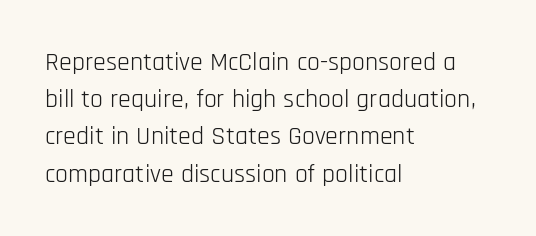
Q: Is the text bold? A: No.
Q: Is the text italic (slanted)? A: No, it is upright.
Q: Is the text underlined? A: No.
Q: How is the paragraph aligned? A: Left-aligned.
Q: Is the spacing between letters normal or unusually wide? A: Normal.
Q: Is the spacing between lines tight, normal or loose? A: Normal.
